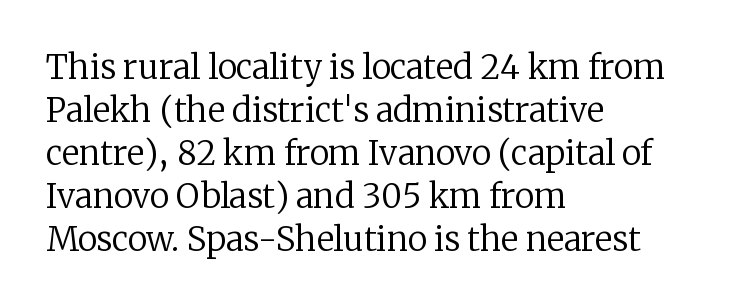
The image shows 33 px regular-weight serif type, upright; set left-aligned, normal line spacing (1.3x), normal letter spacing, not underlined; low stroke contrast and a medium x-height.
